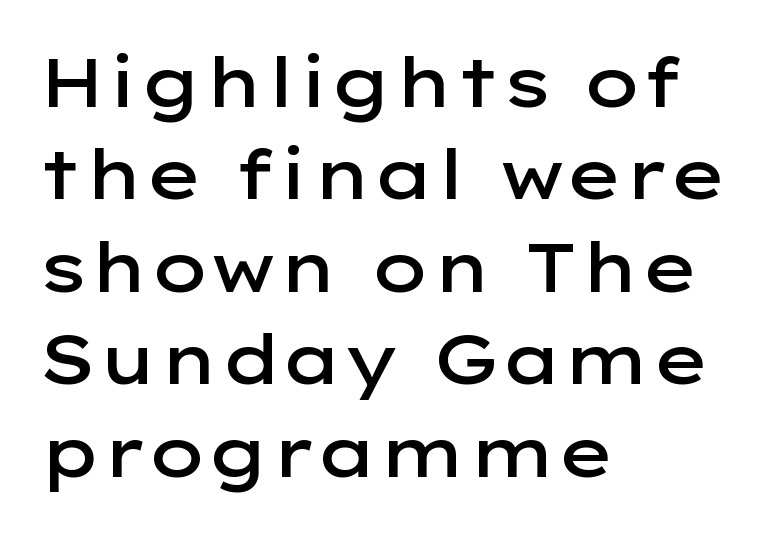
The image shows 69 px semibold, wide sans-serif type, upright; set left-aligned, normal line spacing (1.34x), normal letter spacing, not underlined; low stroke contrast and a medium x-height.
